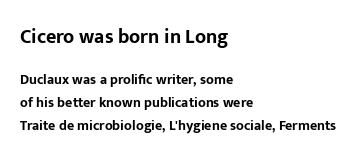
Q: Is the text bold? A: Yes.
Q: Is the text italic (slanted)? A: No, it is upright.
Q: Is the text underlined? A: No.
Q: How is the paragraph aligned? A: Left-aligned.
Q: Is the spacing between letters normal or unusually wide? A: Normal.
Q: Is the spacing between lines tight, normal or loose? A: Normal.
Q: Which block of text is set in a larger size, the first (top) or the second (bottom)? A: The first (top) one.
